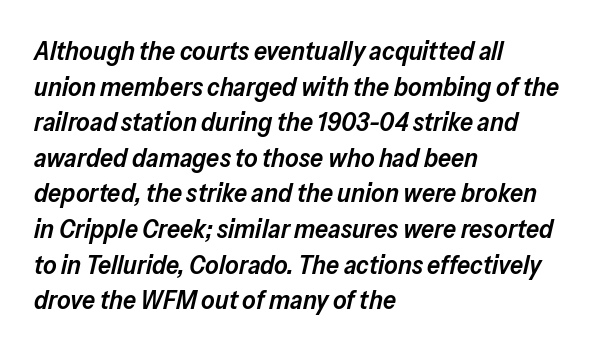
{"italic": "yes", "lean": "right", "slant_degrees": 13, "bold": "semi", "underline": "no", "align": "left", "line_spacing": "normal", "line_spacing_ratio": 1.37, "letter_spacing": "normal", "letter_spacing_em": 0.0, "glyph_px": 26}
